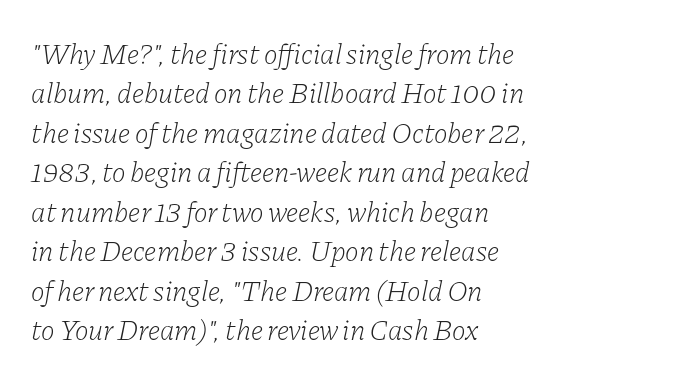
Q: Is the text bold? A: No.
Q: Is the text italic (slanted)? A: Yes, it leans right by about 11 degrees.
Q: Is the typeface a serif or a sans-serif typeface? A: Serif.
Q: Is the text underlined? A: No.
Q: How is the paragraph aligned? A: Left-aligned.
Q: Is the spacing between letters normal or unusually wide? A: Normal.
Q: Is the spacing between lines tight, normal or loose? A: Normal.
Q: Width (condensed, normal, or wide)? A: Normal.
Q: Stroke contrast? A: Low.
Q: x-height? A: Medium.
Q: Monospaced? A: No.
